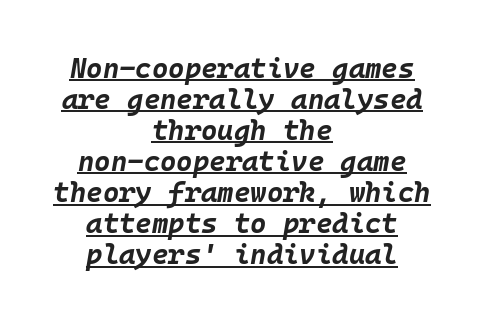
Q: Is the text bold? A: Yes.
Q: Is the text italic (slanted)? A: Yes, it leans right by about 10 degrees.
Q: Is the text underlined? A: Yes.
Q: How is the paragraph aligned? A: Centered.
Q: Is the spacing between letters normal or unusually wide? A: Normal.
Q: Is the spacing between lines tight, normal or loose? A: Tight.
Q: Width (condensed, normal, or wide)? A: Normal.
Q: Stroke contrast? A: Low.
Q: x-height? A: Large.
Q: Monospaced? A: Yes.
